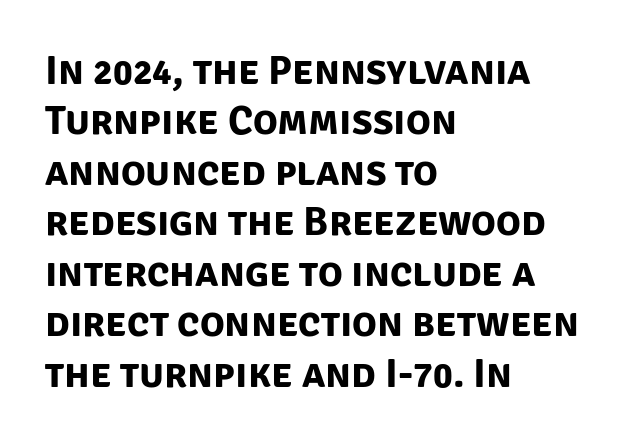
{"serif": "no", "bold": "yes", "weight": "bold", "width": "normal", "stroke_contrast": "low", "x_height": "large", "monospaced": "no", "underline": "no", "align": "left", "line_spacing_ratio": 1.23, "letter_spacing": "normal", "letter_spacing_em": 0.0, "glyph_px": 41}
